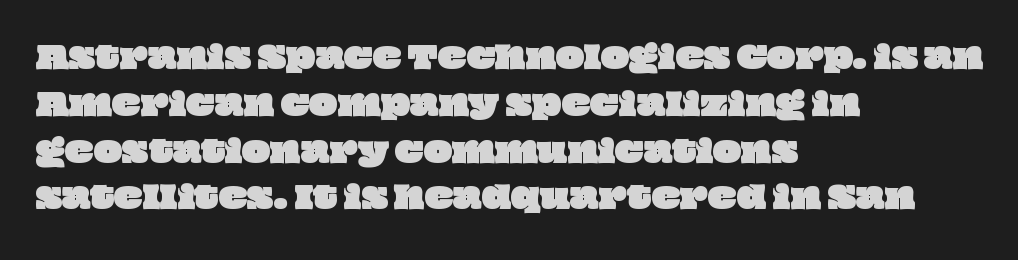
The image shows 30 px wide type; set left-aligned, normal line spacing (1.56x), normal letter spacing, not underlined; low stroke contrast and a large x-height.
